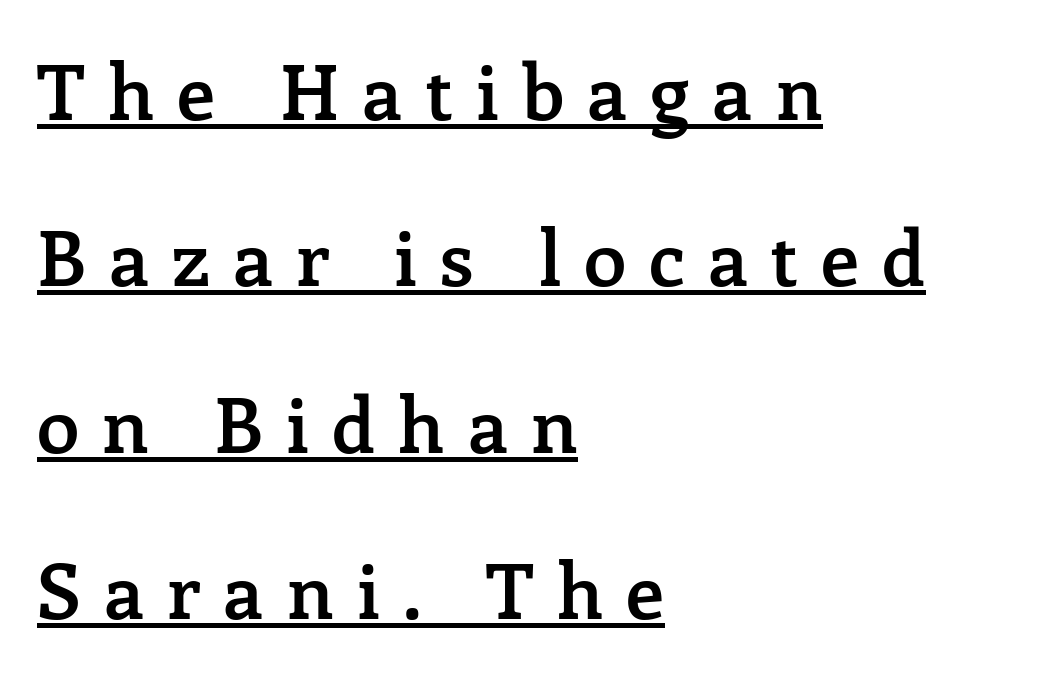
Q: Is the text bold? A: Semi-bold.
Q: Is the text italic (slanted)? A: No, it is upright.
Q: Is the typeface a serif or a sans-serif typeface? A: Serif.
Q: Is the text underlined? A: Yes.
Q: How is the paragraph aligned? A: Left-aligned.
Q: Is the spacing between letters normal or unusually wide? A: Unusually wide.
Q: Is the spacing between lines tight, normal or loose? A: Loose.
Q: Width (condensed, normal, or wide)? A: Normal.
Q: Stroke contrast? A: Low.
Q: x-height? A: Medium.
Q: Monospaced? A: No.
